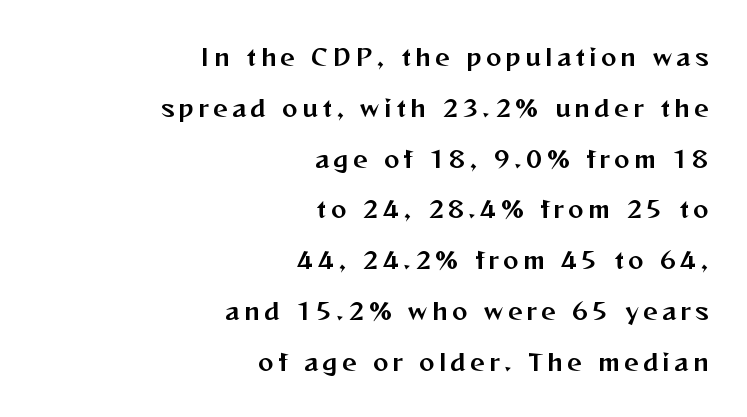
{"italic": "no", "underline": "no", "align": "right", "line_spacing": "loose", "line_spacing_ratio": 2.21, "glyph_px": 23}
